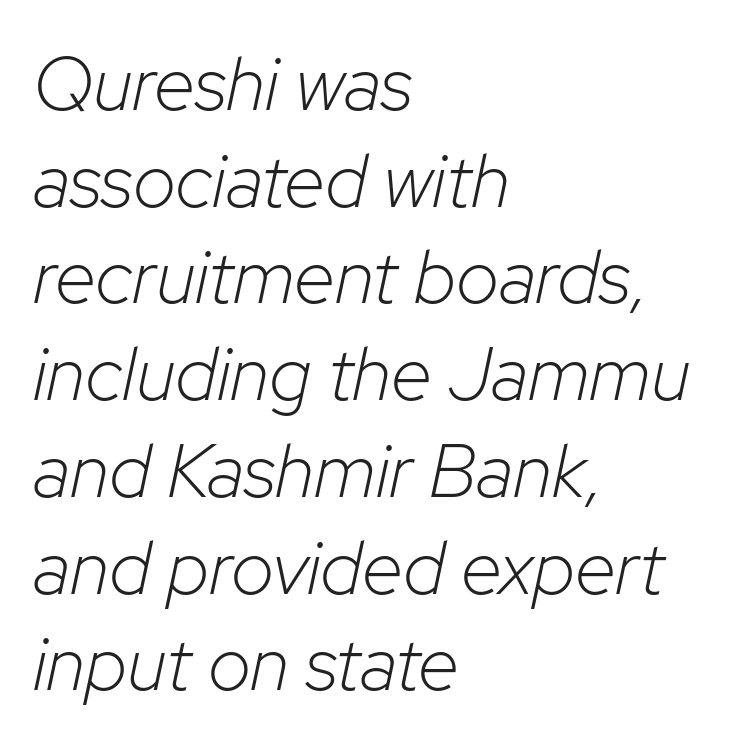
{"italic": "yes", "lean": "right", "slant_degrees": 12, "bold": "no", "weight": "light", "width": "normal", "stroke_contrast": "low", "x_height": "medium", "monospaced": "no", "underline": "no", "align": "left", "line_spacing": "normal", "line_spacing_ratio": 1.29, "letter_spacing": "normal", "letter_spacing_em": 0.0, "glyph_px": 75}
